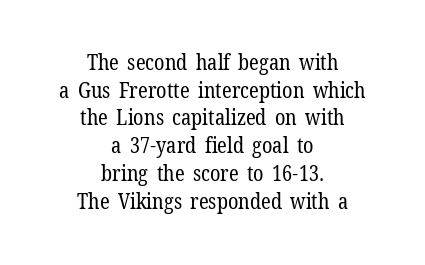
Line starts and ends both wander, symmetrically. A bare baseline throughout the passage. The strokes are not fattened; the text isn't bold. If you measured baseline to baseline, you'd find a middling distance. These lines were composed using upright roman letters.
